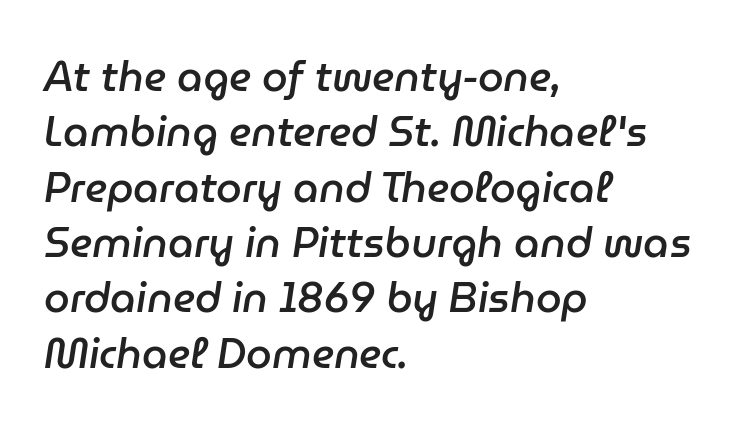
Q: Is the text bold? A: Semi-bold.
Q: Is the text italic (slanted)? A: Yes, it leans right by about 9 degrees.
Q: Is the text underlined? A: No.
Q: How is the paragraph aligned? A: Left-aligned.
Q: Is the spacing between letters normal or unusually wide? A: Normal.
Q: Is the spacing between lines tight, normal or loose? A: Normal.
Q: Width (condensed, normal, or wide)? A: Normal.
Q: Stroke contrast? A: Low.
Q: x-height? A: Medium.
Q: Monospaced? A: No.
